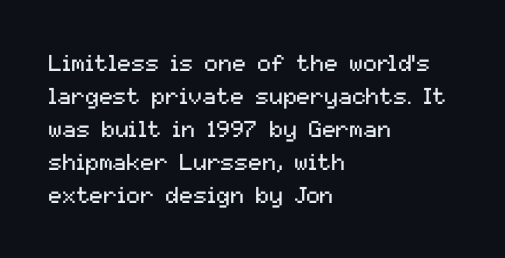
Q: Is the text bold? A: No.
Q: Is the text italic (slanted)? A: No, it is upright.
Q: Is the text underlined? A: No.
Q: How is the paragraph aligned? A: Left-aligned.
Q: Is the spacing between letters normal or unusually wide? A: Normal.
Q: Is the spacing between lines tight, normal or loose? A: Normal.
